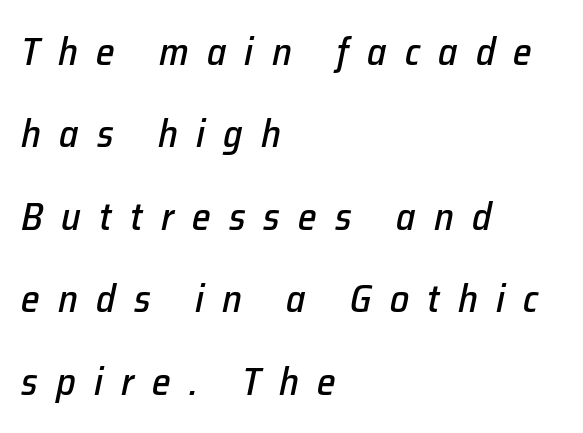
The image shows 38 px text type, italic (leaning right); set left-aligned, loose line spacing (2.17x), unusually wide letter spacing (+0.48 em), not underlined; low stroke contrast and a medium x-height.
